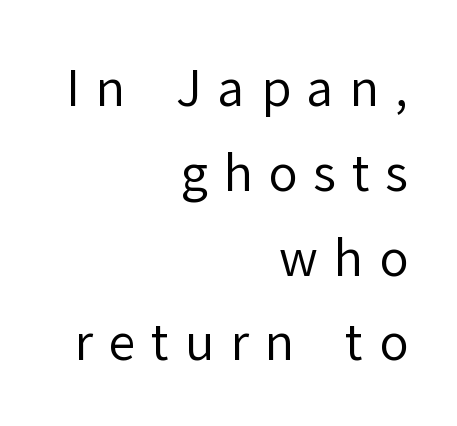
The passage is arranged like a letterhead date or caption credit — flush right. Quick note: not italic, upright. You could not count columns in this text — the font is proportionally spaced. Weight: regular or lighter. The passage shown is not underscored anywhere.
